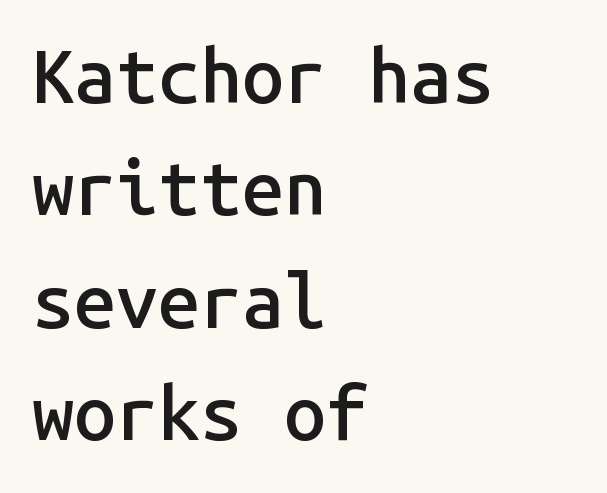
{"serif": "no", "italic": "no", "bold": "semi", "weight": "semibold", "width": "normal", "stroke_contrast": "low", "x_height": "medium", "monospaced": "yes", "underline": "no", "align": "left", "line_spacing": "normal", "line_spacing_ratio": 1.5, "letter_spacing": "normal", "letter_spacing_em": 0.0, "glyph_px": 75}
